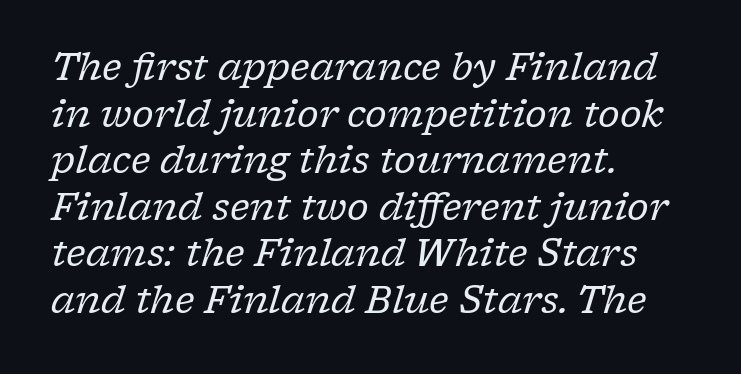
Lines of text with bare space underneath. Short note: letters normally spaced. Compared with a centered layout, this one pins lines to the left instead. Varying glyph widths throughout — classic text-font behaviour.
